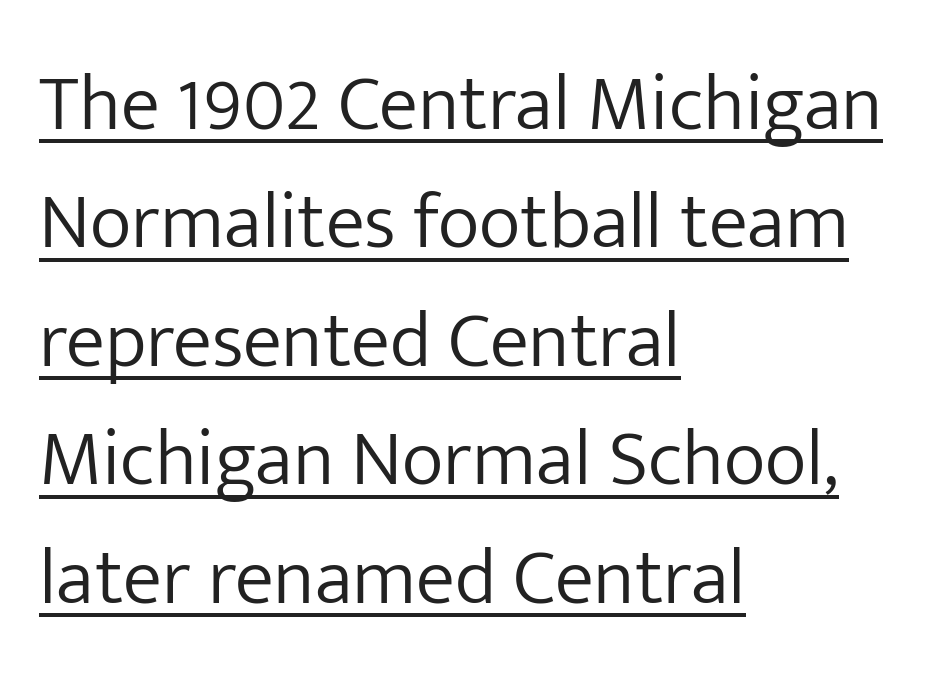
{"serif": "no", "italic": "no", "bold": "no", "weight": "light", "width": "normal", "stroke_contrast": "low", "x_height": "medium", "monospaced": "no", "underline": "yes", "align": "left", "line_spacing": "normal", "line_spacing_ratio": 1.5, "letter_spacing": "normal", "letter_spacing_em": 0.0, "glyph_px": 79}
